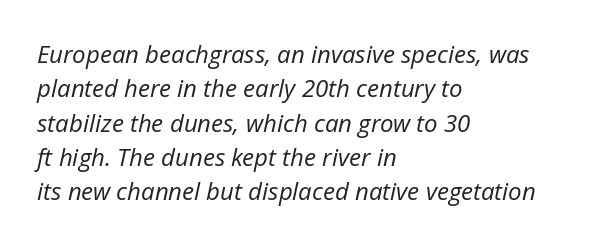
The image shows 24 px text type, italic (leaning right); set left-aligned, normal line spacing (1.43x), normal letter spacing, not underlined.
